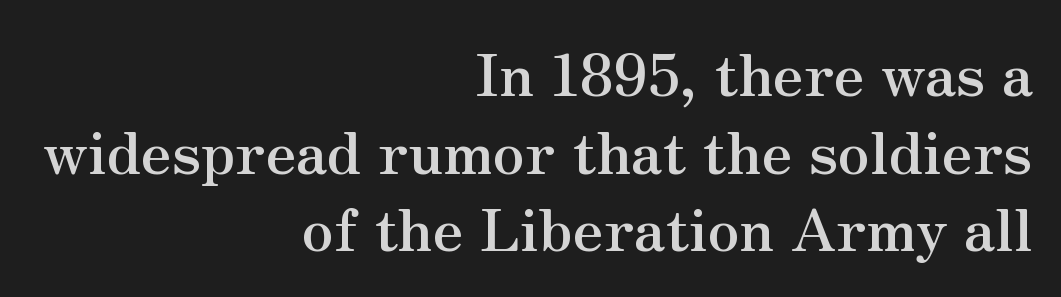
Q: Is the text bold? A: Yes.
Q: Is the text italic (slanted)? A: No, it is upright.
Q: Is the typeface a serif or a sans-serif typeface? A: Serif.
Q: Is the text underlined? A: No.
Q: How is the paragraph aligned? A: Right-aligned.
Q: Is the spacing between letters normal or unusually wide? A: Normal.
Q: Is the spacing between lines tight, normal or loose? A: Normal.
Q: Width (condensed, normal, or wide)? A: Normal.
Q: Stroke contrast? A: Medium.
Q: x-height? A: Small.
Q: Monospaced? A: No.
